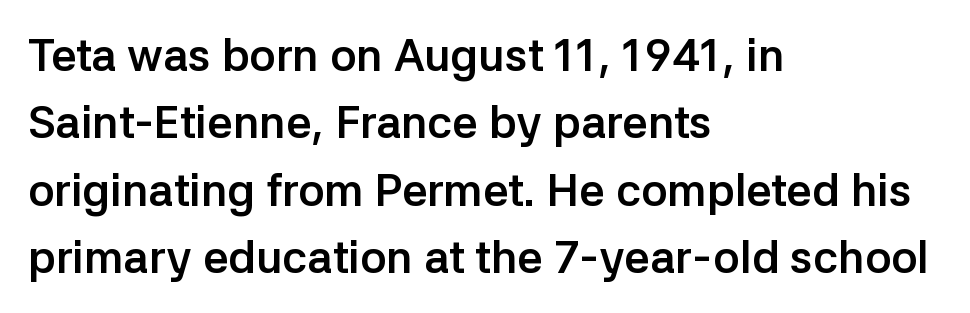
The image shows 45 px semibold sans-serif type, upright; set left-aligned, normal line spacing (1.5x), normal letter spacing, not underlined; low stroke contrast and a medium x-height.
